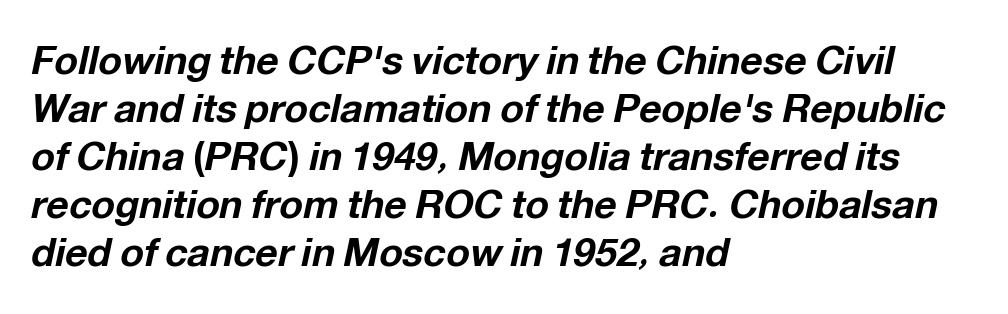
{"italic": "yes", "lean": "right", "slant_degrees": 12, "bold": "yes", "weight": "bold", "width": "normal", "stroke_contrast": "low", "x_height": "medium", "monospaced": "no", "underline": "no", "align": "left", "line_spacing_ratio": 1.23, "letter_spacing": "normal", "letter_spacing_em": 0.0, "glyph_px": 39}
